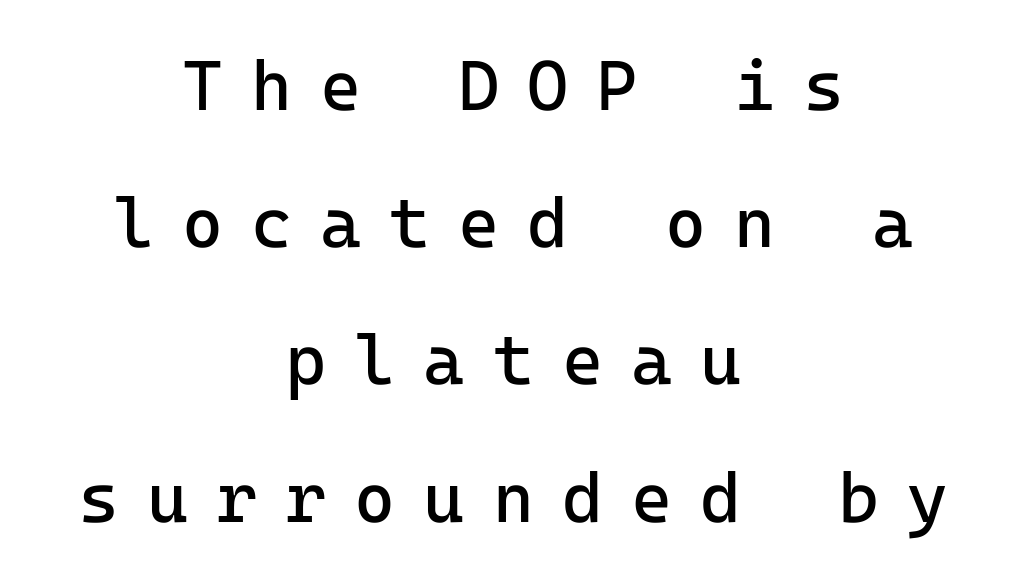
The strip under each line holds only bare page. The passage shown is typed in a monospace face where columns stay perfectly aligned. The passage shown is not bold in any degree. The rag falls on both sides of this text block equally. Nope, not italic — everything's standing straight. The passage shown is typeset with a sans-serif family.
